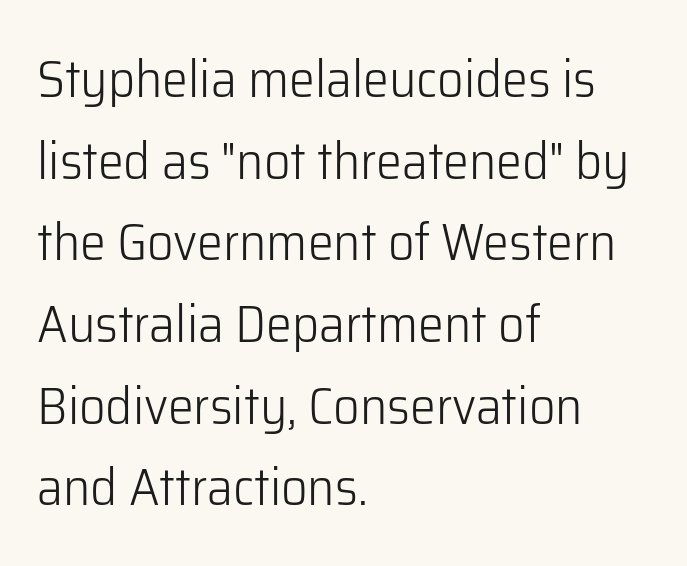
{"serif": "no", "italic": "no", "bold": "no", "weight": "light", "width": "normal", "stroke_contrast": "low", "x_height": "medium", "monospaced": "no", "underline": "no", "align": "left", "line_spacing": "normal", "line_spacing_ratio": 1.57, "letter_spacing": "normal", "letter_spacing_em": 0.0, "glyph_px": 52}
